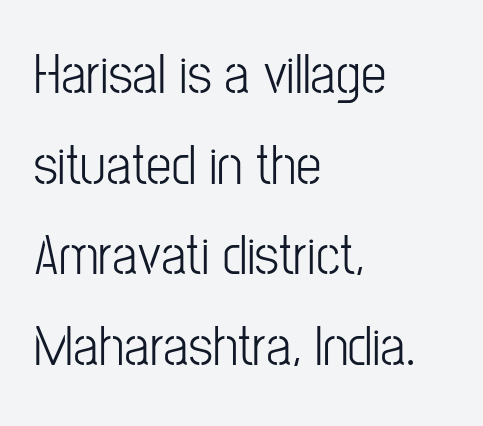
Default kerning and tracking; the words read as compact shapes. Where is the straight margin? On the left. This sample uses an upright cut, with every glyph sitting square on the baseline. The passage shown is typed in a proportional face where columns would drift.
